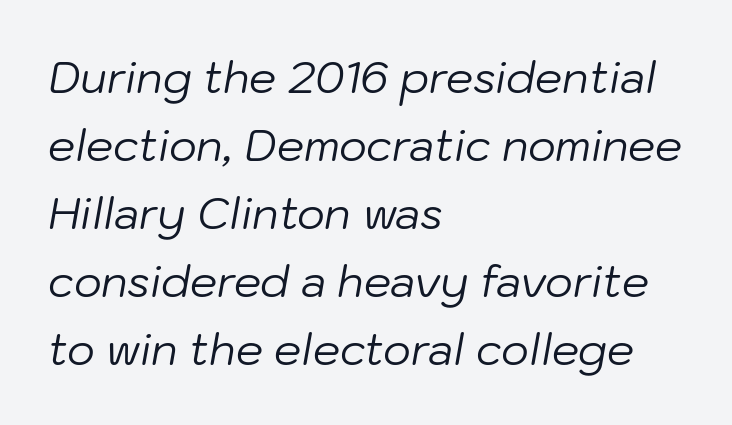
Is the letter spacing exaggerated? No — it looks like the ordinary default. The ragged edge is on the right, which tells us the setting is flush left. Note the varied advance widths — an 'i' is clearly narrower than an 'm'. Letters rest on an invisible, unmarked baseline. The passage shown leans; its letterforms are oblique. In terms of leading, this rendering sits right in the middle.
